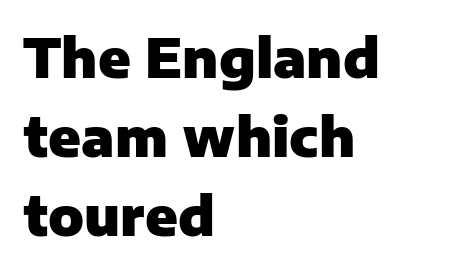
Standard letterfit; no display-style spreading of the glyphs. This sample has the flowing, uneven cadence of proportional lettering. Upright lettering throughout. The rendering uses a moderate line-height, typical for paragraphs.
